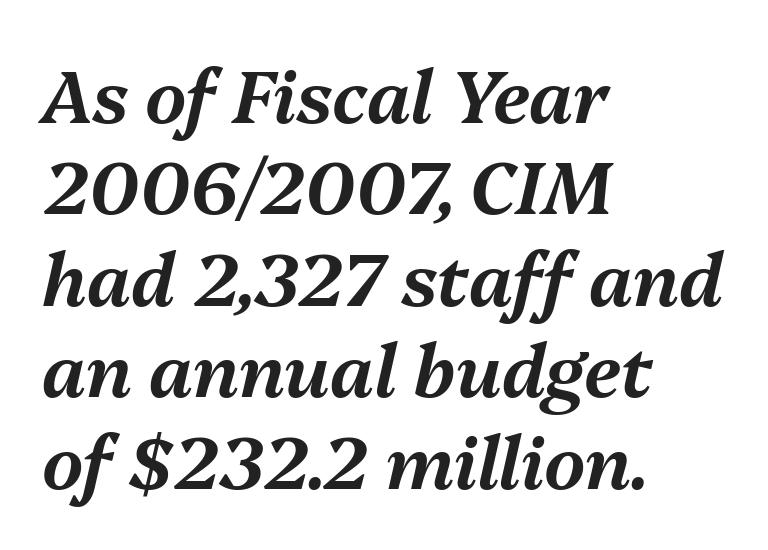
Q: Is the text italic (slanted)? A: Yes, it leans right by about 13 degrees.
Q: Is the text underlined? A: No.
Q: How is the paragraph aligned? A: Left-aligned.
Q: Is the spacing between letters normal or unusually wide? A: Normal.
Q: Is the spacing between lines tight, normal or loose? A: Normal.
Q: Width (condensed, normal, or wide)? A: Normal.
Q: Stroke contrast? A: Medium.
Q: x-height? A: Medium.
Q: Monospaced? A: No.
